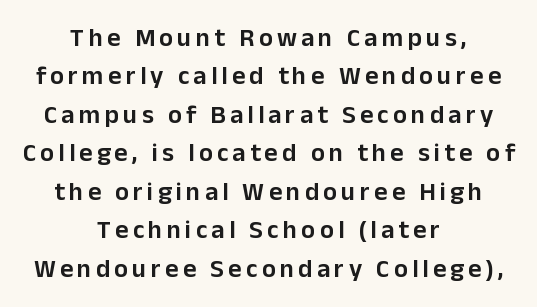
Italic: no, the glyphs are upright roman. The lines sit at an ordinary, default distance from one another. The typesetting leans somewhat heavy: a semibold. Anything drawn beneath the words? Only blank space. Horizontal alignment here is central, giving a formal, balanced look.
